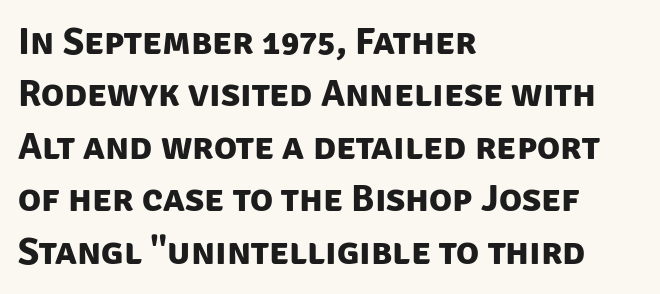
{"serif": "no", "bold": "yes", "weight": "bold", "width": "normal", "stroke_contrast": "low", "x_height": "large", "monospaced": "no", "underline": "no", "align": "left", "line_spacing": "normal", "line_spacing_ratio": 1.38, "letter_spacing": "normal", "letter_spacing_em": 0.0, "glyph_px": 38}
